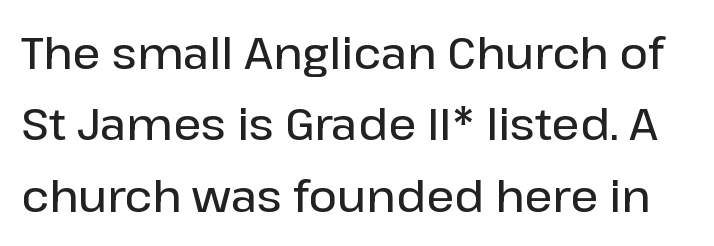
Q: Is the text bold? A: Semi-bold.
Q: Is the text italic (slanted)? A: No, it is upright.
Q: Is the typeface a serif or a sans-serif typeface? A: Sans-serif.
Q: Is the text underlined? A: No.
Q: Is the spacing between letters normal or unusually wide? A: Normal.
Q: Is the spacing between lines tight, normal or loose? A: Normal.
Q: Width (condensed, normal, or wide)? A: Normal.
Q: Stroke contrast? A: Low.
Q: x-height? A: Medium.
Q: Monospaced? A: No.
